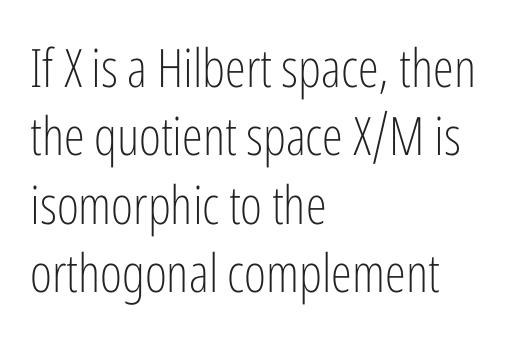
The image shows 53 px light, condensed sans-serif type, upright; set left-aligned, normal line spacing (1.29x), normal letter spacing, not underlined; low stroke contrast and a medium x-height.
